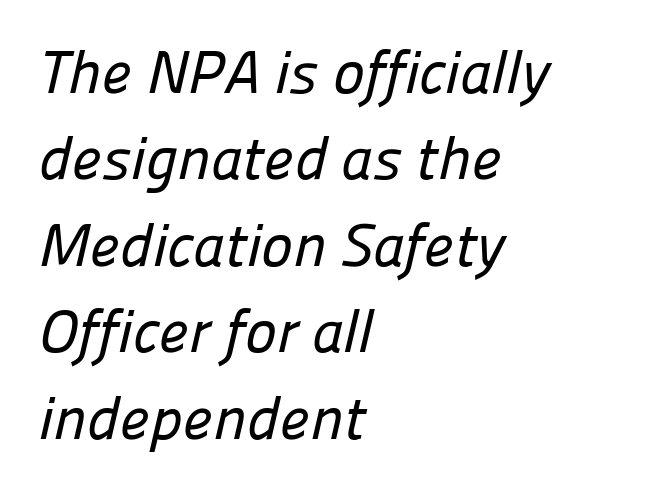
The gap between lines stays unmarked. Leading: standard. No feet cap the strokes, marking this as sans-serif type. The letters advance in unequal steps, a hallmark of proportional type. Which margin do the lines hug? The left one — the right edge is uneven.
